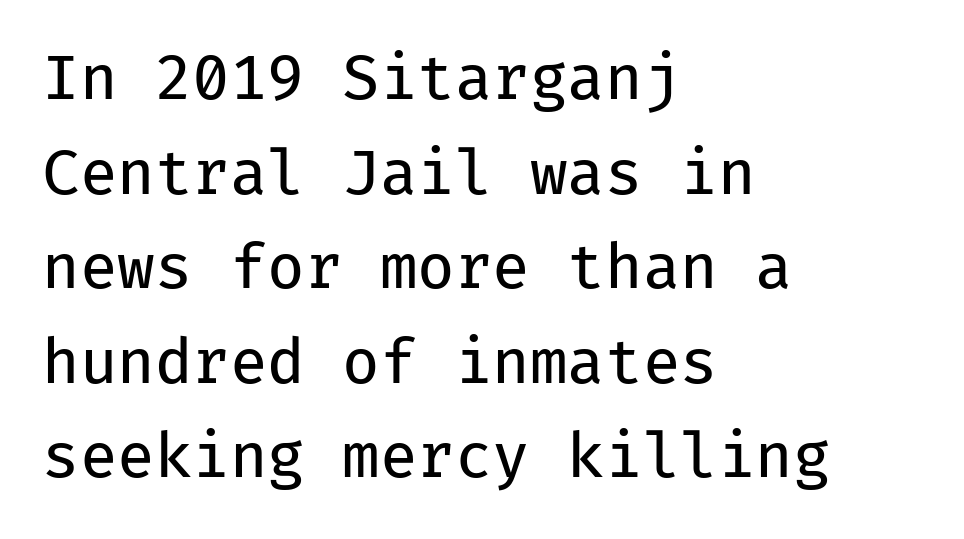
Weight: in the light-to-regular range. These lines sit exactly where default settings would place them. Words appear dense and cohesive because spacing is normal. A clean baseline with only descenders dipping below it. This sample uses an upright cut, with every glyph sitting square on the baseline. Layout note: lines flush left.
